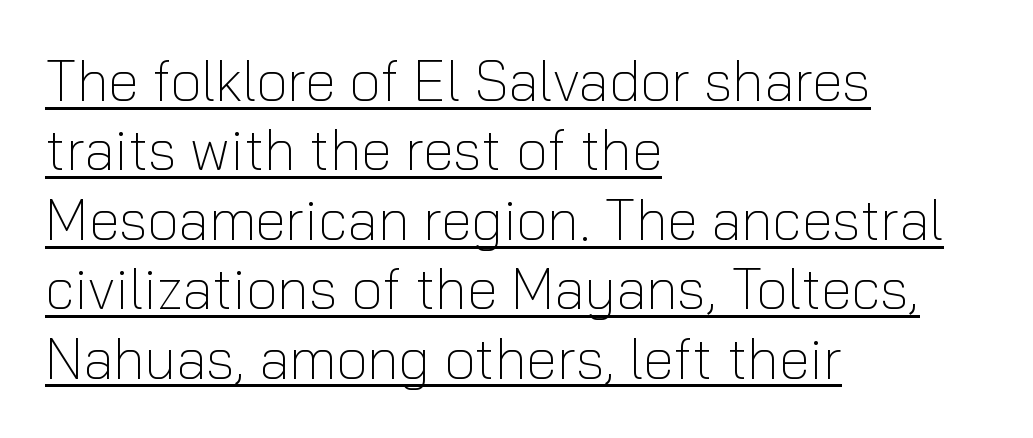
The image shows 56 px light sans-serif type, upright; set left-aligned, line spacing 1.24x, normal letter spacing, underlined; low stroke contrast and a medium x-height.
